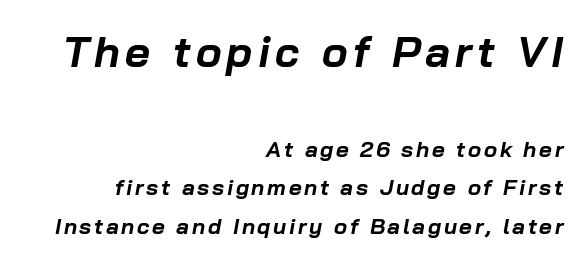
The image shows 43 px bold type, italic (leaning right); set right-aligned, line spacing 1.77x, not underlined; the first (top) block is 1.95x larger; low stroke contrast and a medium x-height.
